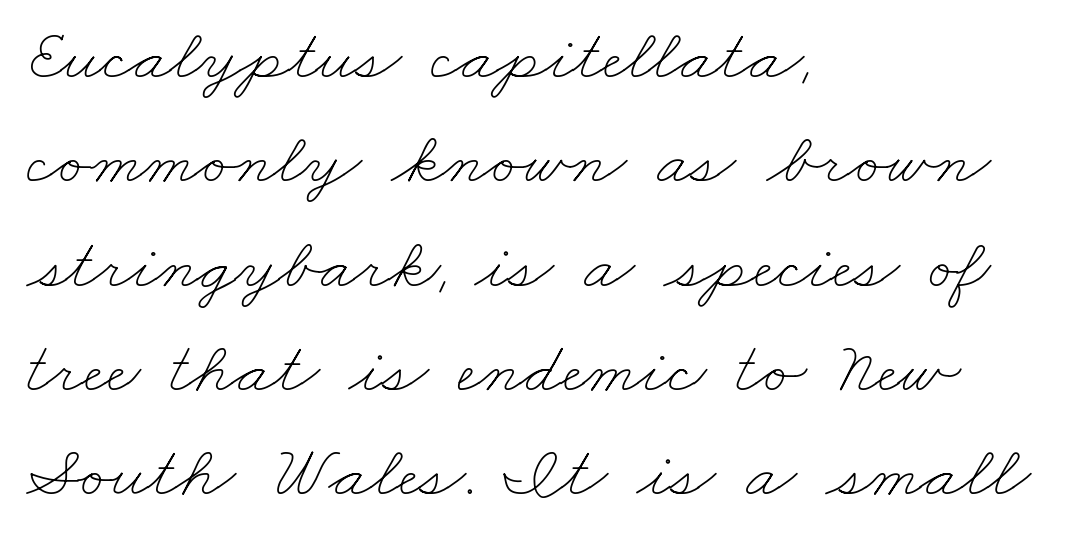
The image shows 74 px thin, wide type; set left-aligned, normal line spacing (1.41x), normal letter spacing, not underlined; low stroke contrast and a small x-height.
